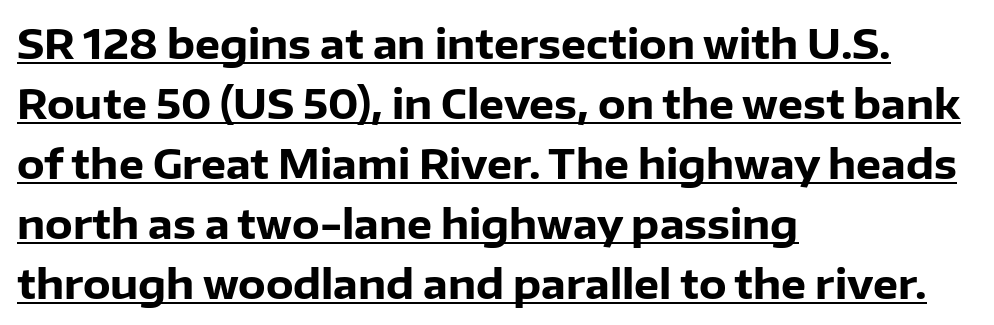
{"serif": "no", "italic": "no", "bold": "yes", "weight": "heavy", "width": "normal", "stroke_contrast": "low", "x_height": "medium", "monospaced": "no", "underline": "yes", "align": "left", "line_spacing": "normal", "line_spacing_ratio": 1.5, "letter_spacing": "normal", "letter_spacing_em": 0.0, "glyph_px": 40}
